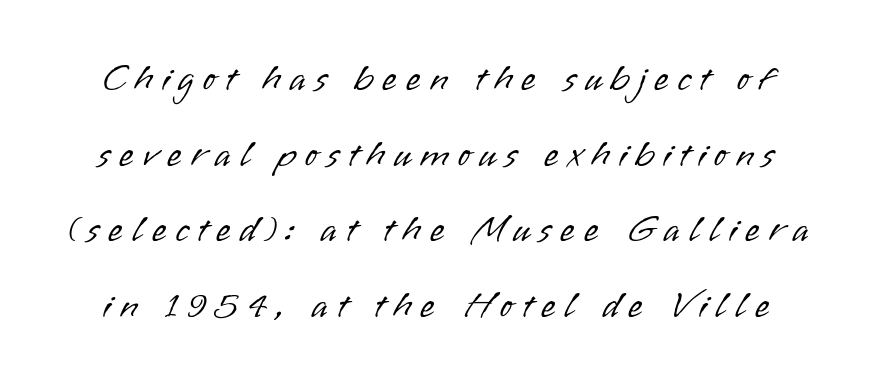
Q: Is the text bold? A: No.
Q: Is the text italic (slanted)? A: Yes.
Q: Is the typeface a serif or a sans-serif typeface? A: Sans-serif.
Q: Is the text underlined? A: No.
Q: Is the spacing between letters normal or unusually wide? A: Unusually wide.
Q: Is the spacing between lines tight, normal or loose? A: Loose.
Q: Width (condensed, normal, or wide)? A: Normal.
Q: Stroke contrast? A: Low.
Q: x-height? A: Small.
Q: Monospaced? A: No.
